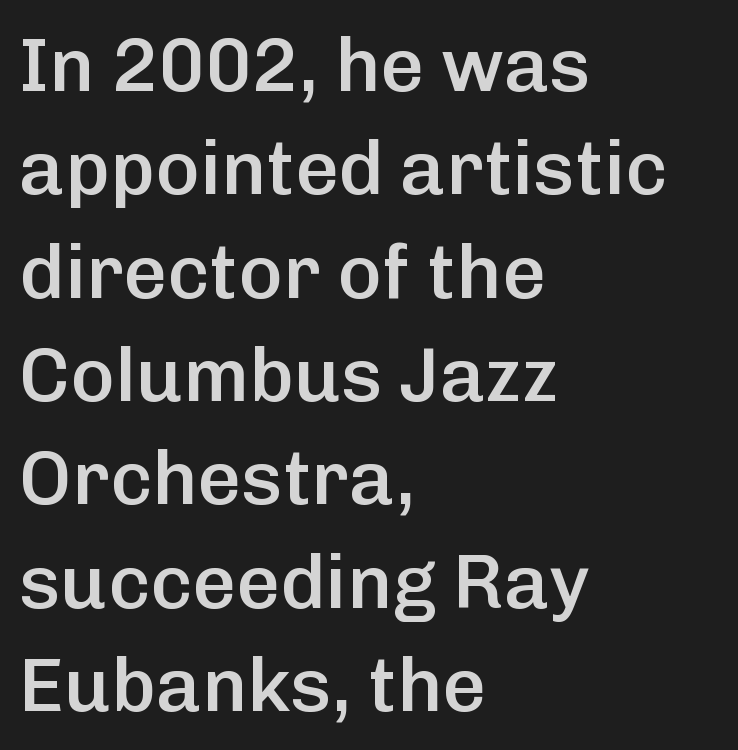
I'd call this a sans setting — the letters go barefoot. What stands out about the letter spacing? Nothing — it is the standard amount. Do the characters align in a grid? No, the font is proportional. This rendering uses left alignment, leaving the right contour irregular. This block has exactly the height ordinary leading produces. Its strokes are somewhat broadened, the hallmark of semibold type.
